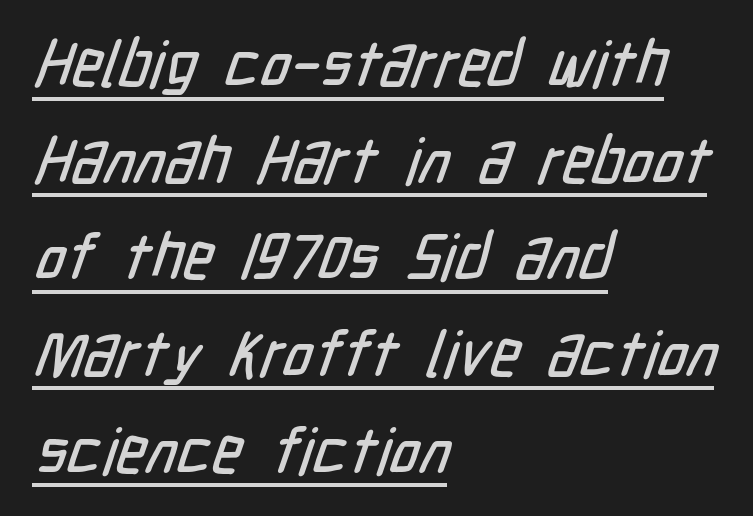
The image shows 64 px condensed sans-serif type; set left-aligned, normal line spacing (1.51x), normal letter spacing, underlined; low stroke contrast and a medium x-height.
